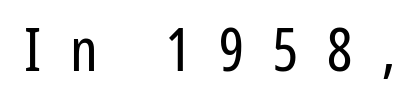
{"serif": "no", "italic": "no", "bold": "no", "weight": "regular", "width": "condensed", "stroke_contrast": "low", "x_height": "medium", "monospaced": "no", "underline": "no", "letter_spacing": "wide", "letter_spacing_em": 0.47, "glyph_px": 61}
